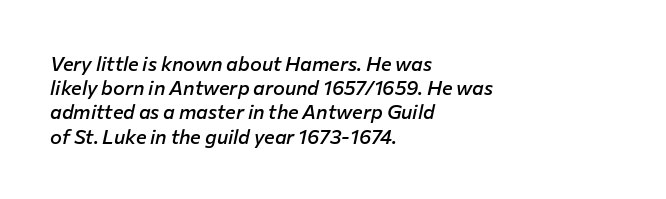
The image shows 20 px text type, italic (leaning right); set left-aligned, line spacing 1.21x, normal letter spacing, not underlined.
